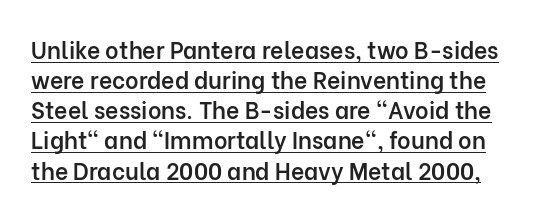
The image shows 23 px text type, upright; set normal line spacing (1.31x), normal letter spacing, underlined.
